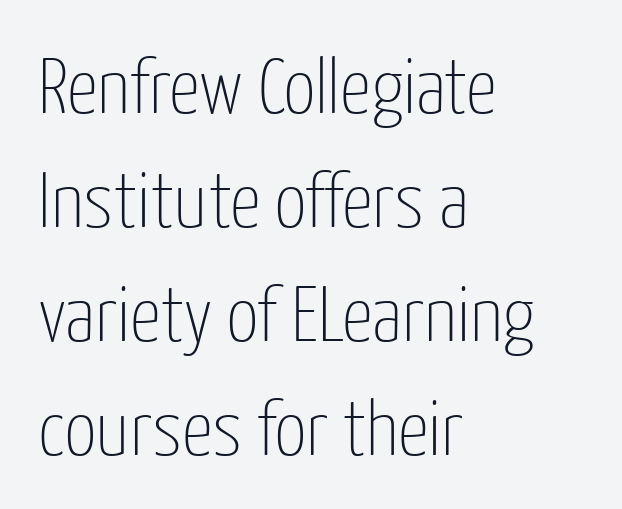
The image shows 78 px thin, condensed sans-serif type, upright; set left-aligned, normal line spacing (1.46x), normal letter spacing, not underlined; low stroke contrast and a medium x-height.
